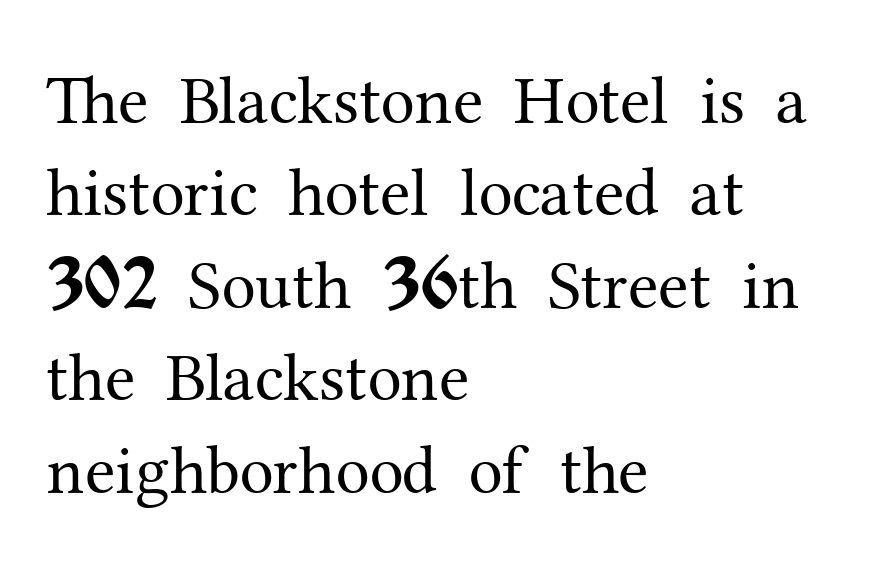
The image shows 69 px regular-weight serif type, upright; set left-aligned, normal line spacing (1.34x), normal letter spacing, not underlined; medium stroke contrast and a medium x-height.
